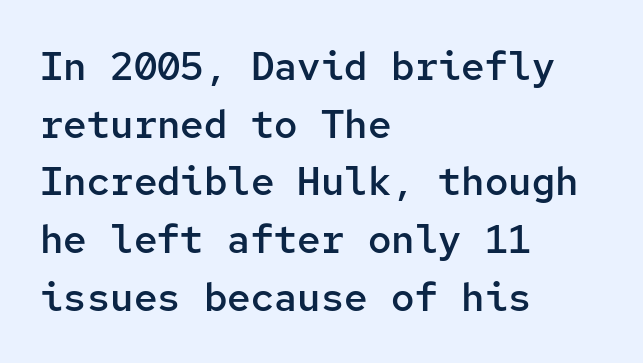
This rendering features lettering with no underline. Note the uniform advance width — an 'i' takes as much space as an 'm'. Grotesque or geometric, the face here clearly has no serifs. This sample uses plain, unmodified letter spacing.
